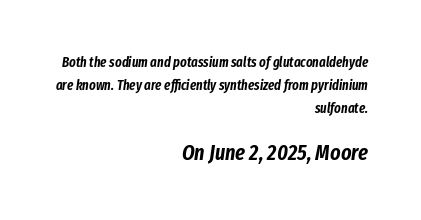
The image shows 22 px text type, italic (leaning right); set right-aligned, normal line spacing (1.64x), normal letter spacing, not underlined; the second (bottom) block is 1.57x larger.
